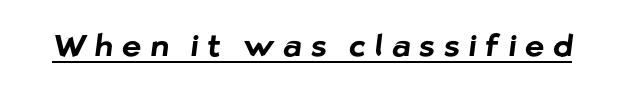
This is heavy type, rendered in bold. The line texture is sparse and dotted thanks to wide tracking. The rendering uses the underline text-decoration. The type family on display is of the sans-serif kind. Is this a fixed-width face? No — the glyphs have proportional, varying widths.
